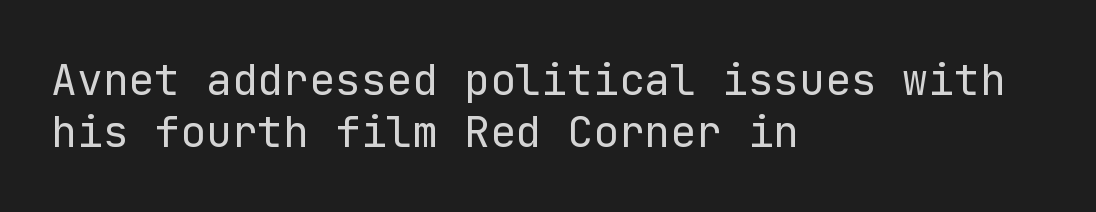
The image shows 43 px regular-weight sans-serif type, upright; set left-aligned, line spacing 1.22x, normal letter spacing, not underlined; low stroke contrast and a medium x-height.
